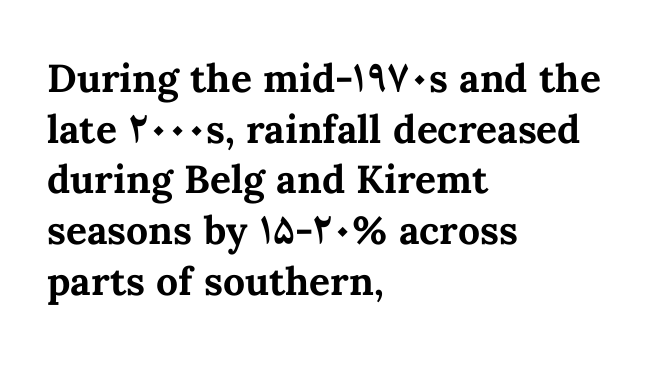
The image shows 39 px bold type, upright; set left-aligned, normal line spacing (1.3x), normal letter spacing, not underlined; medium stroke contrast and a medium x-height.
